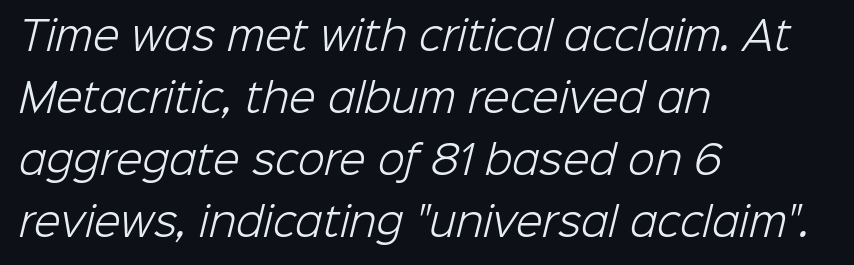
The image shows 39 px light sans-serif type; set left-aligned, normal line spacing (1.59x), normal letter spacing, not underlined; low stroke contrast and a medium x-height.
